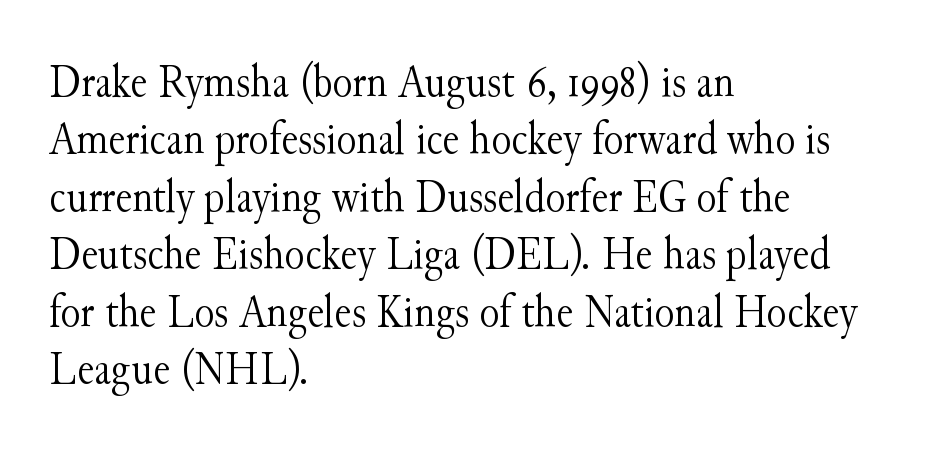
Q: Is the text bold? A: No.
Q: Is the text italic (slanted)? A: No, it is upright.
Q: Is the typeface a serif or a sans-serif typeface? A: Serif.
Q: Is the text underlined? A: No.
Q: How is the paragraph aligned? A: Left-aligned.
Q: Is the spacing between letters normal or unusually wide? A: Normal.
Q: Is the spacing between lines tight, normal or loose? A: Normal.
Q: Width (condensed, normal, or wide)? A: Normal.
Q: Stroke contrast? A: Medium.
Q: x-height? A: Small.
Q: Monospaced? A: No.
